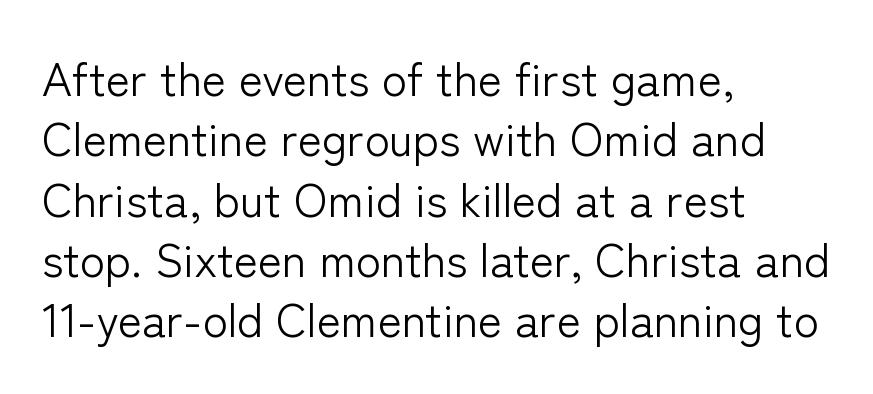
{"serif": "no", "italic": "no", "bold": "no", "weight": "light", "width": "normal", "stroke_contrast": "low", "x_height": "medium", "monospaced": "no", "underline": "no", "align": "left", "line_spacing": "normal", "line_spacing_ratio": 1.31, "letter_spacing": "normal", "letter_spacing_em": 0.0, "glyph_px": 46}
